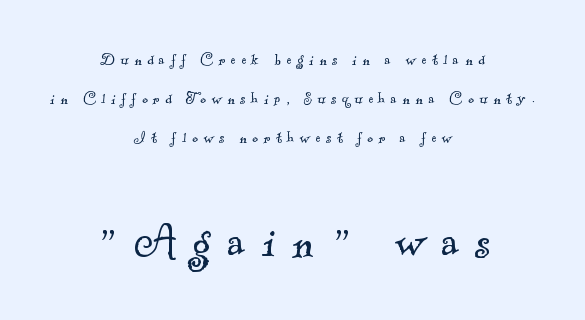
The image shows 53 px light serif type; set centered, loose line spacing (2.17x), unusually wide letter spacing (+0.32 em), not underlined; the second (bottom) block is 2.94x larger; a small x-height.
